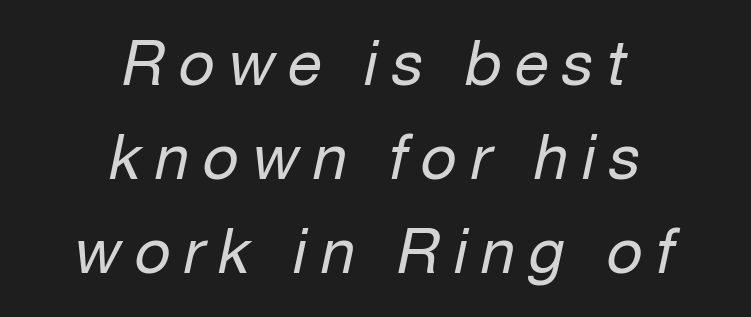
{"italic": "yes", "lean": "right", "slant_degrees": 12, "bold": "no", "weight": "regular", "width": "normal", "stroke_contrast": "low", "x_height": "medium", "monospaced": "no", "underline": "no", "align": "center", "line_spacing": "normal", "line_spacing_ratio": 1.52, "letter_spacing": "wide", "letter_spacing_em": 0.22, "glyph_px": 62}
